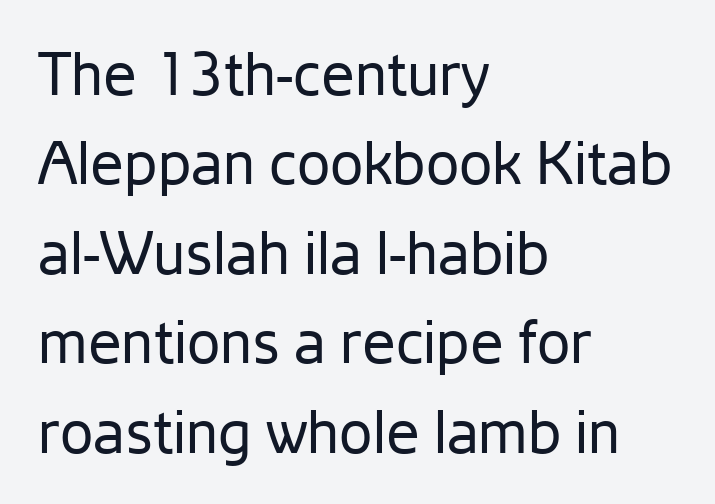
{"serif": "no", "italic": "no", "bold": "no", "weight": "regular", "width": "normal", "stroke_contrast": "low", "x_height": "medium", "monospaced": "no", "underline": "no", "align": "left", "line_spacing": "normal", "line_spacing_ratio": 1.49, "letter_spacing": "normal", "letter_spacing_em": 0.0, "glyph_px": 60}
